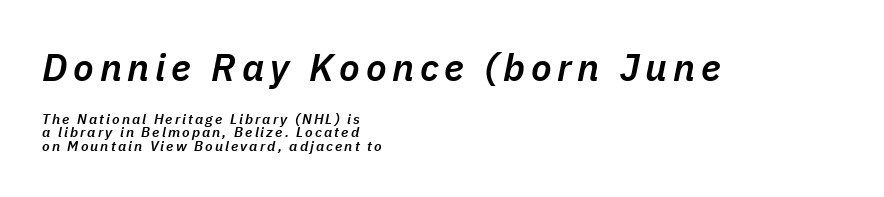
Block one is the big one; block two sits smaller underneath. The rendering anchors every line to the left-hand side. The rendering uses natural spacing where letterforms have individual widths. A typesetter would mark this as italic. Leading: reduced. The specimen omits any rule beneath the text block's lines.
